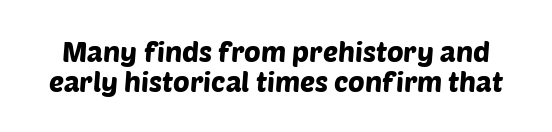
Q: Is the typeface a serif or a sans-serif typeface? A: Sans-serif.
Q: Is the text underlined? A: No.
Q: Is the spacing between letters normal or unusually wide? A: Normal.
Q: Is the spacing between lines tight, normal or loose? A: Tight.
Q: Width (condensed, normal, or wide)? A: Normal.
Q: Stroke contrast? A: Low.
Q: x-height? A: Large.
Q: Monospaced? A: No.
